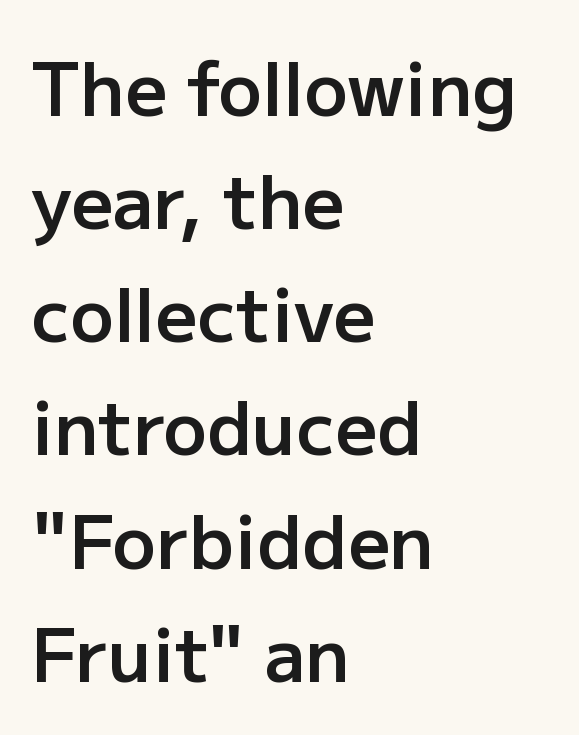
Plain, unruled lines of type. These words are printed semibold, heavier than regular yet not bold. To sum up the face: it is a sans, with no serifs. The text block is weighted toward the left margin, trailing off unevenly rightward. Tracking here is standard; glyphs follow each other at the usual distance.
